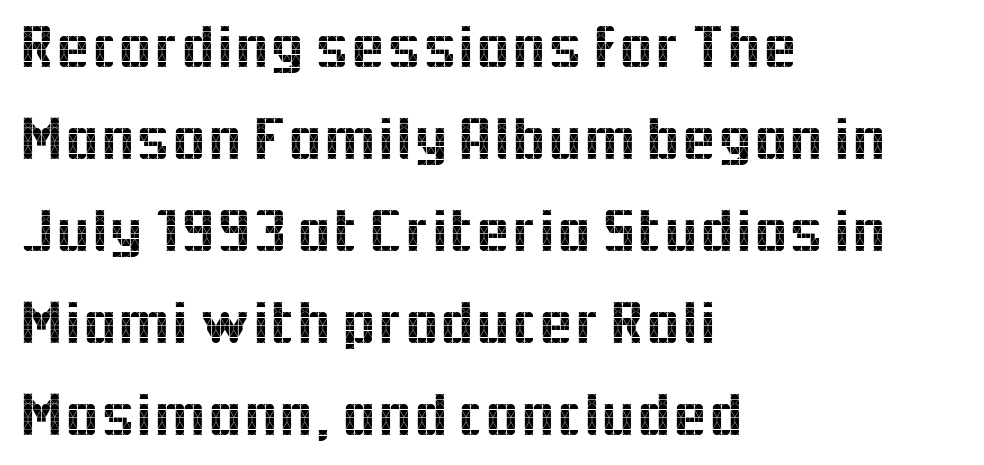
Q: Is the text italic (slanted)? A: No, it is upright.
Q: Is the typeface a serif or a sans-serif typeface? A: Sans-serif.
Q: Is the text underlined? A: No.
Q: How is the paragraph aligned? A: Left-aligned.
Q: Is the spacing between letters normal or unusually wide? A: Normal.
Q: Is the spacing between lines tight, normal or loose? A: Normal.
Q: Width (condensed, normal, or wide)? A: Normal.
Q: x-height? A: Medium.
Q: Monospaced? A: No.
